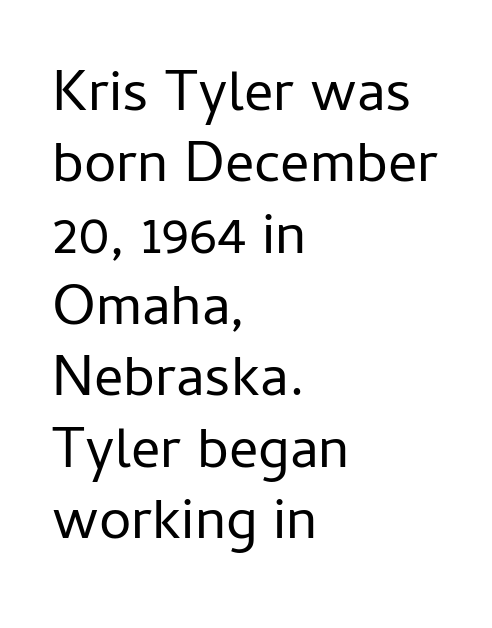
{"serif": "no", "italic": "no", "bold": "no", "weight": "regular", "width": "normal", "stroke_contrast": "low", "x_height": "medium", "monospaced": "no", "underline": "no", "align": "left", "line_spacing_ratio": 1.23, "letter_spacing": "normal", "letter_spacing_em": 0.0, "glyph_px": 58}
